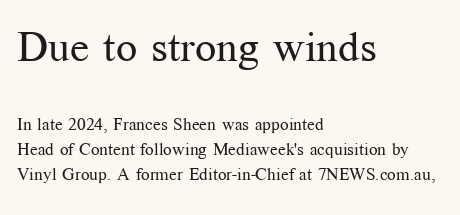
{"serif": "yes", "italic": "no", "bold": "no", "weight": "regular", "width": "normal", "stroke_contrast": "medium", "x_height": "medium", "monospaced": "no", "underline": "no", "align": "left", "line_spacing": "normal", "line_spacing_ratio": 1.46, "letter_spacing": "normal", "letter_spacing_em": 0.0, "larger_block": "first", "size_ratio": 2.47, "glyph_px": 42}
